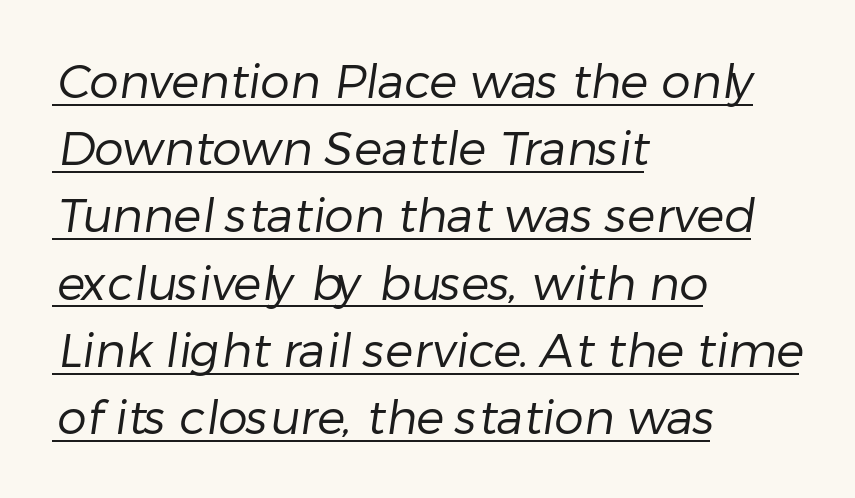
{"serif": "no", "bold": "no", "weight": "regular", "width": "normal", "stroke_contrast": "low", "x_height": "medium", "monospaced": "no", "underline": "yes", "align": "left", "line_spacing": "normal", "line_spacing_ratio": 1.43, "letter_spacing": "normal", "letter_spacing_em": 0.0, "glyph_px": 47}
